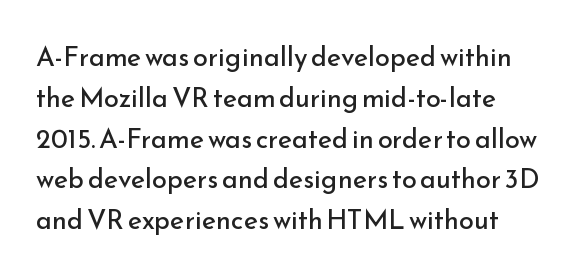
Q: Is the text bold? A: No.
Q: Is the text italic (slanted)? A: No, it is upright.
Q: Is the text underlined? A: No.
Q: Is the spacing between letters normal or unusually wide? A: Normal.
Q: Is the spacing between lines tight, normal or loose? A: Normal.
